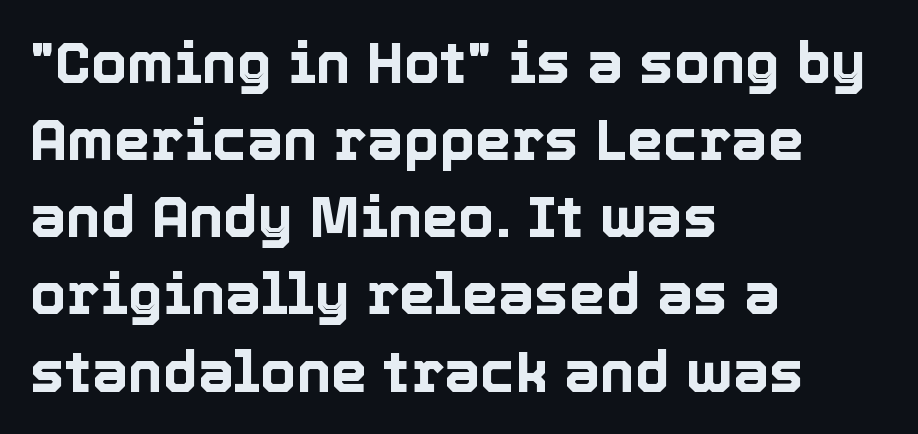
Caption: standard tracking, unaltered. Varying glyph widths throughout — classic text-font behaviour. Is the block centered? No — it sits flush against the left margin. Words float on clear page, feet unadorned. Baseline-to-baseline distance is the conventional proportion of letter height.
